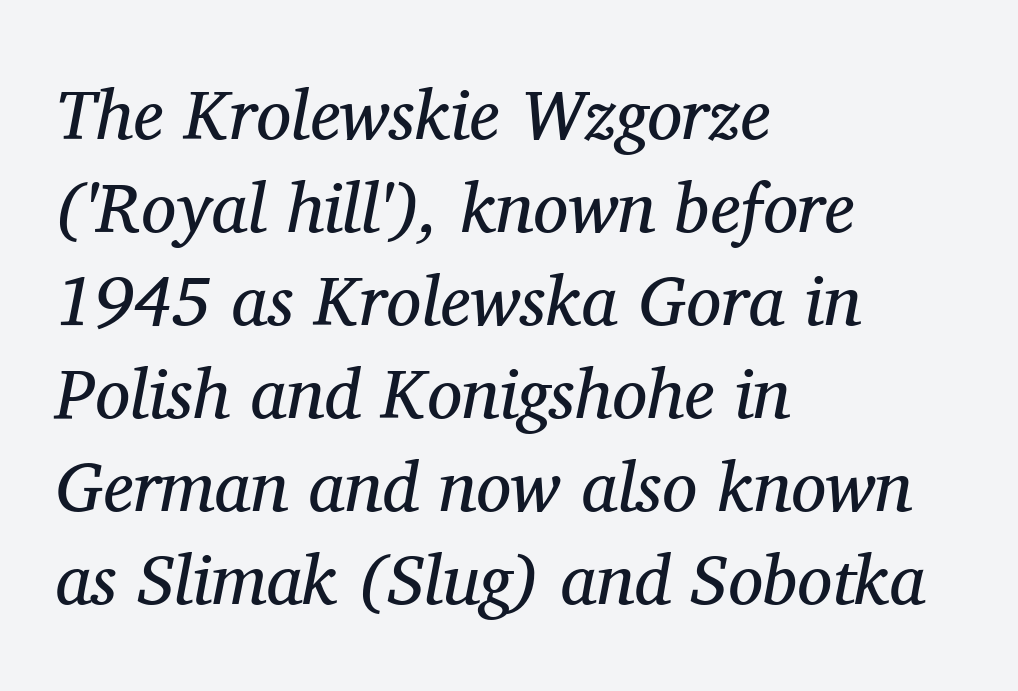
Q: Is the text bold? A: No.
Q: Is the text italic (slanted)? A: Yes, it leans right by about 11 degrees.
Q: Is the typeface a serif or a sans-serif typeface? A: Serif.
Q: Is the text underlined? A: No.
Q: How is the paragraph aligned? A: Left-aligned.
Q: Is the spacing between letters normal or unusually wide? A: Normal.
Q: Is the spacing between lines tight, normal or loose? A: Normal.
Q: Width (condensed, normal, or wide)? A: Normal.
Q: Stroke contrast? A: Medium.
Q: x-height? A: Medium.
Q: Monospaced? A: No.
